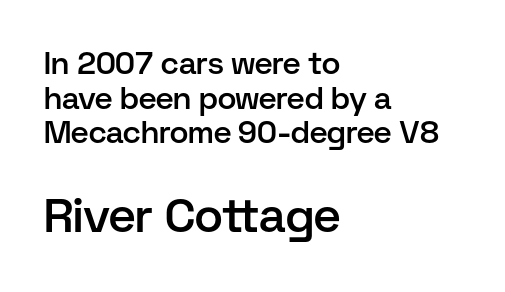
In terms of letterspacing, this is plain default setting. You could not count columns in this text — the font is proportionally spaced. The second block has been scaled up relative to the first. Check where the strokes stop: nothing finishes them off — pure sans. A typesetter would call this leading minimal, almost set solid.
